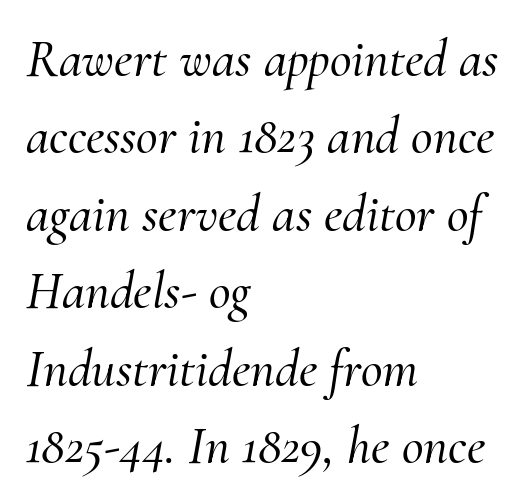
The image shows 53 px serif type, italic (leaning right); set left-aligned, normal line spacing (1.46x), normal letter spacing, not underlined; medium stroke contrast and a small x-height.
